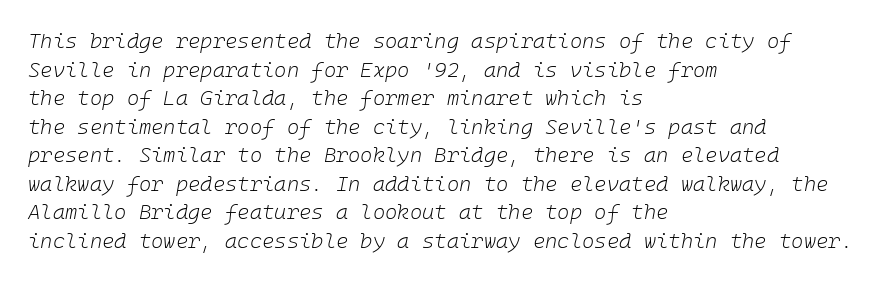
Q: Is the text bold? A: No.
Q: Is the text italic (slanted)? A: Yes, it leans right by about 10 degrees.
Q: Is the text underlined? A: No.
Q: How is the paragraph aligned? A: Left-aligned.
Q: Is the spacing between letters normal or unusually wide? A: Normal.
Q: Is the spacing between lines tight, normal or loose? A: Normal.
